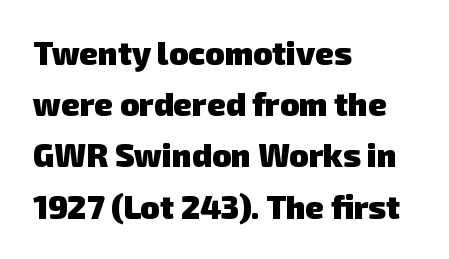
Q: Is the text bold? A: Yes.
Q: Is the typeface a serif or a sans-serif typeface? A: Sans-serif.
Q: Is the text underlined? A: No.
Q: How is the paragraph aligned? A: Left-aligned.
Q: Is the spacing between letters normal or unusually wide? A: Normal.
Q: Is the spacing between lines tight, normal or loose? A: Normal.
Q: Width (condensed, normal, or wide)? A: Normal.
Q: Stroke contrast? A: Low.
Q: x-height? A: Medium.
Q: Monospaced? A: No.
